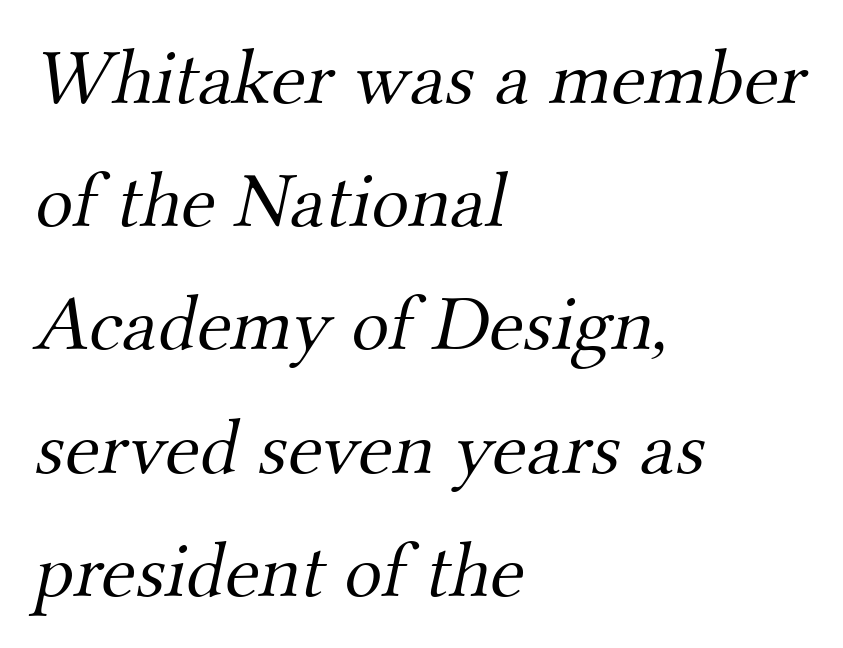
Compared with a centered layout, this one pins lines to the left instead. The typesetting does not lean heavy: it is not bold. Look at the bottom of the vertical strokes: they flare into serifs here. The tracking reads as untouched default to a designer's eye. Proportional: the letters do not fall into vertical columns. Regular leading.
